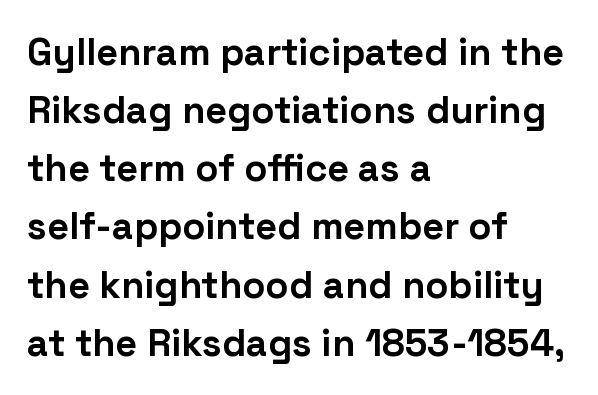
The passage shown is not underscored anywhere. This sample uses a sans-serif face. Upright lettering throughout. Typeset ragged right — the left edge is the straight one.
